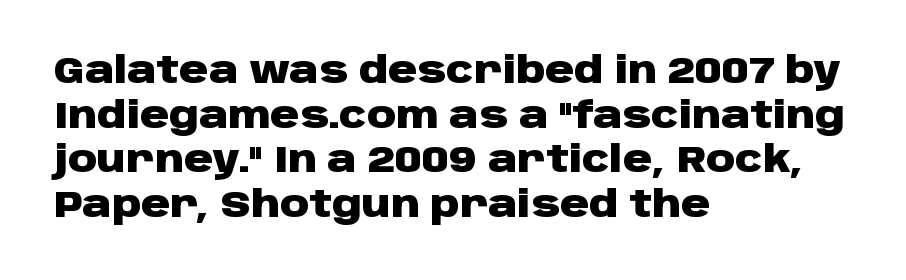
Horizontally, the lines are justified to the leading edge only. Here the designer chose a conventional face with non-uniform glyph widths. Regarding serifs, this sample does without them. Inter-character spacing is left at the font's built-in metrics. Ascenders rise straight up at ninety degrees.
